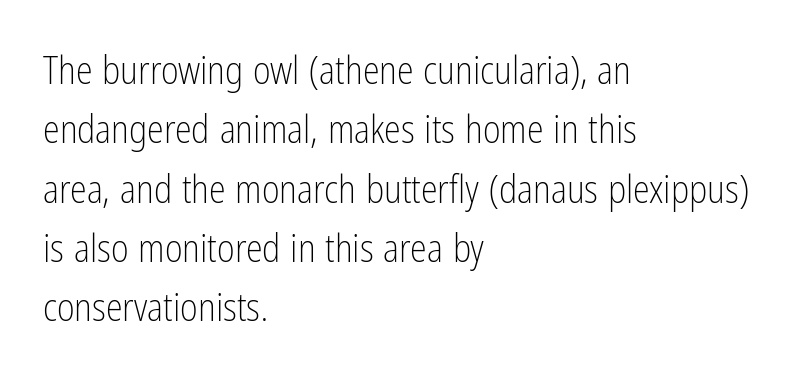
Q: Is the text bold? A: No.
Q: Is the text italic (slanted)? A: No, it is upright.
Q: Is the typeface a serif or a sans-serif typeface? A: Sans-serif.
Q: Is the text underlined? A: No.
Q: How is the paragraph aligned? A: Left-aligned.
Q: Is the spacing between letters normal or unusually wide? A: Normal.
Q: Is the spacing between lines tight, normal or loose? A: Normal.
Q: Width (condensed, normal, or wide)? A: Condensed.
Q: Stroke contrast? A: Low.
Q: x-height? A: Medium.
Q: Monospaced? A: No.
